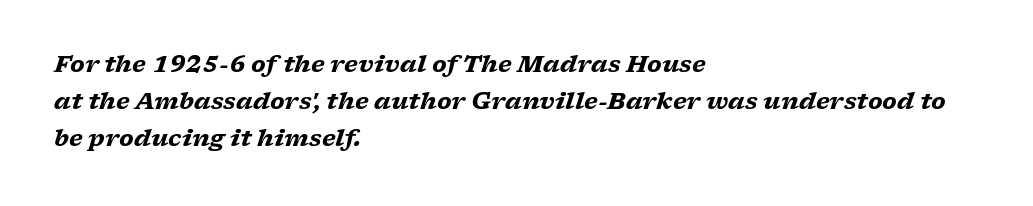
{"italic": "yes", "lean": "right", "slant_degrees": 17, "bold": "yes", "underline": "no", "align": "left", "line_spacing": "normal", "line_spacing_ratio": 1.6, "letter_spacing": "normal", "letter_spacing_em": 0.0, "glyph_px": 23}
